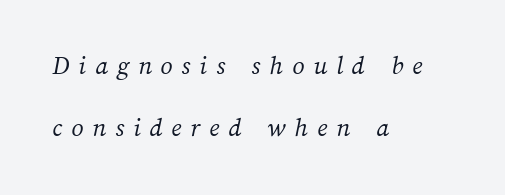
The image shows 27 px text type; set left-aligned, loose line spacing (2.31x), unusually wide letter spacing (+0.33 em), not underlined.
